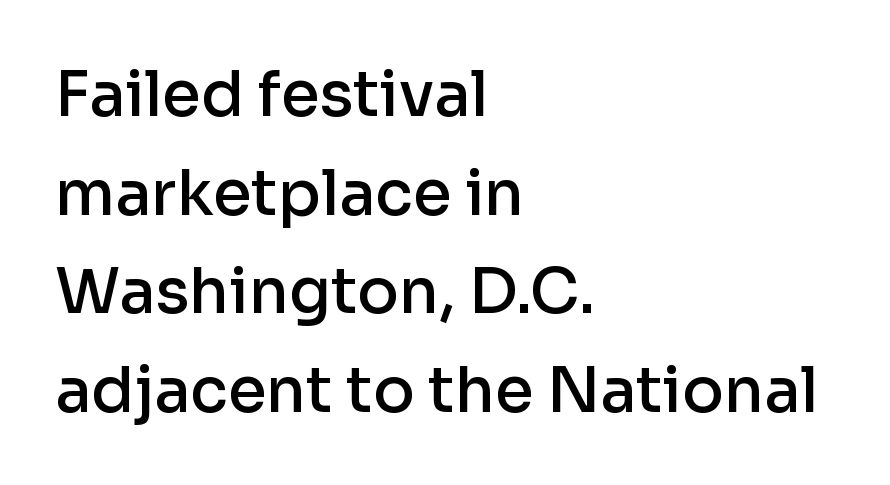
What stands out about the letter spacing? Nothing — it is the standard amount. Rule under the text: the space is simply empty. A somewhat darkened texture: the type is semibold rather than bold. Note the varied advance widths — an 'i' is clearly narrower than an 'm'. The passage shown stacks its lines at a standard gap.
